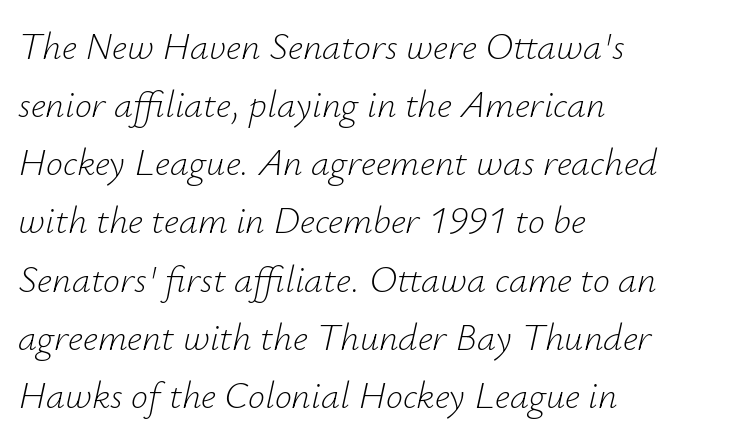
Tracking value appears to be zero — textbook default spacing. All the whitespace from short lines collects on the right. Looking at the ascenders, they clearly lean. No word sits above an underline.
